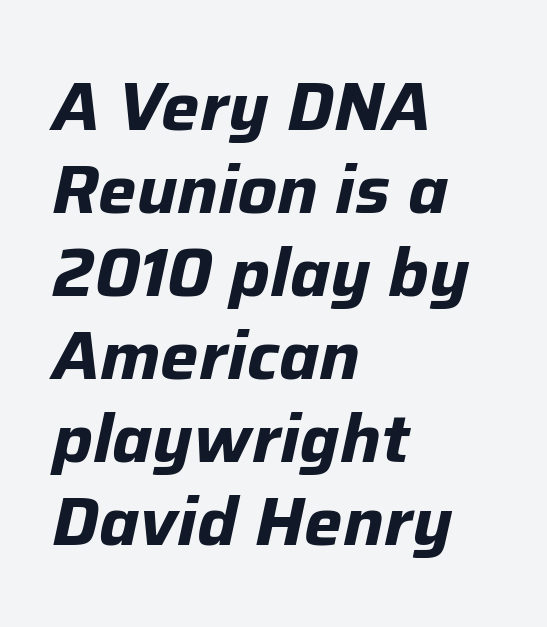
Q: Is the text bold? A: Yes.
Q: Is the text italic (slanted)? A: Yes, it leans right by about 12 degrees.
Q: Is the text underlined? A: No.
Q: How is the paragraph aligned? A: Left-aligned.
Q: Is the spacing between letters normal or unusually wide? A: Normal.
Q: Width (condensed, normal, or wide)? A: Normal.
Q: Stroke contrast? A: Low.
Q: x-height? A: Medium.
Q: Monospaced? A: No.
